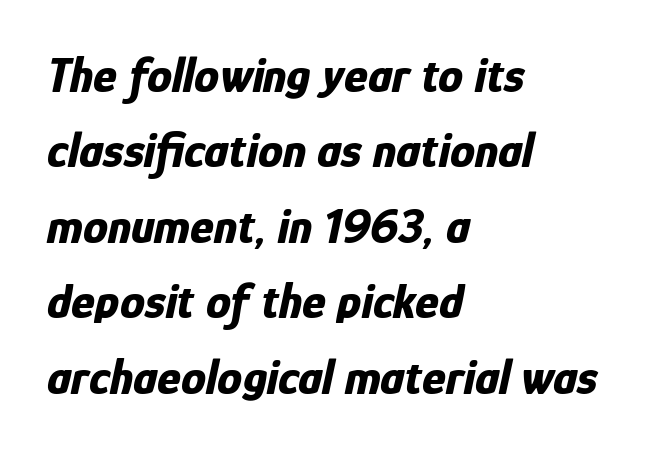
The image shows 50 px bold, condensed type, italic (leaning right); set left-aligned, normal line spacing (1.51x), normal letter spacing, not underlined; low stroke contrast and a medium x-height.
